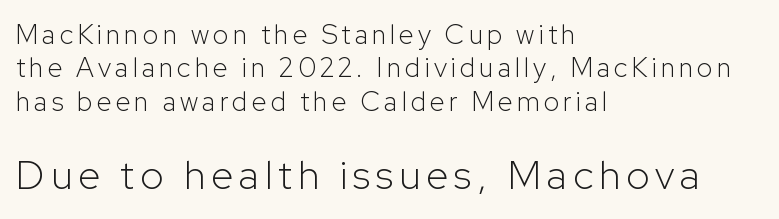
{"serif": "no", "italic": "no", "bold": "no", "weight": "light", "width": "normal", "stroke_contrast": "low", "x_height": "medium", "monospaced": "no", "underline": "no", "align": "left", "line_spacing_ratio": 1.24, "larger_block": "second", "size_ratio": 1.48, "glyph_px": 40}
